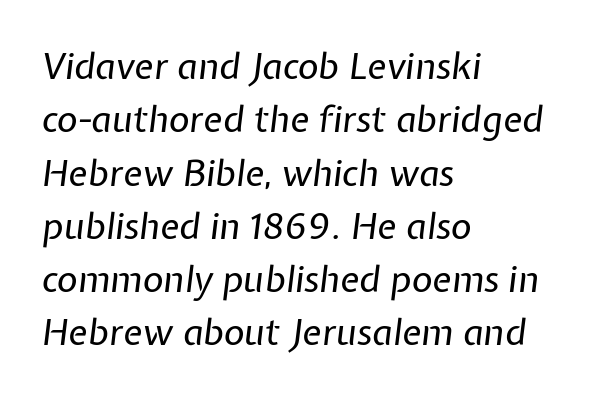
Is this a fixed-width face? No — the glyphs have proportional, varying widths. In terms of leading, this rendering sits right in the middle. A bare baseline throughout the passage. Quick note: italic.
